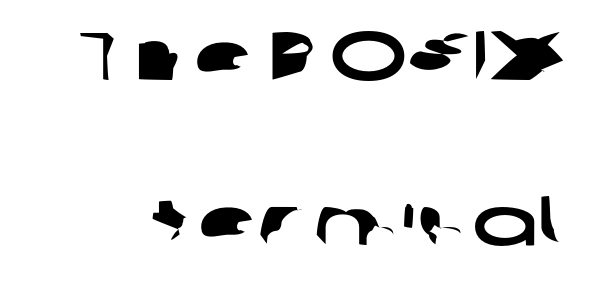
The rendering uses natural spacing where letterforms have individual widths. Note: no serifs on the glyphs. The passage shown stacks its lines with a broad gap. Between one letter and the next there's only the usual sliver of space.
